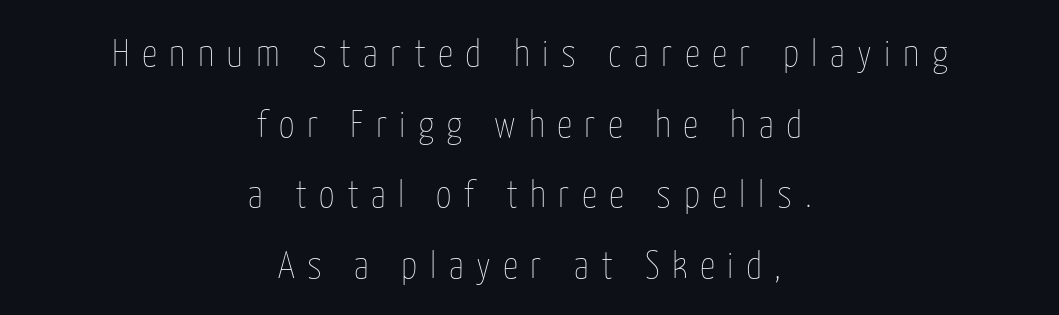
{"italic": "no", "bold": "no", "weight": "thin", "width": "condensed", "stroke_contrast": "low", "x_height": "medium", "monospaced": "no", "underline": "no", "align": "center", "line_spacing_ratio": 1.86, "letter_spacing": "wide", "letter_spacing_em": 0.33, "glyph_px": 38}
